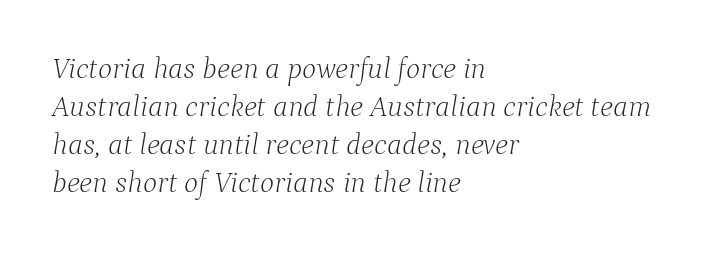
{"serif": "yes", "italic": "yes", "lean": "right", "slant_degrees": 9, "bold": "no", "weight": "light", "width": "normal", "stroke_contrast": "low", "x_height": "medium", "monospaced": "no", "underline": "no", "align": "left", "line_spacing": "normal", "line_spacing_ratio": 1.27, "letter_spacing": "normal", "letter_spacing_em": 0.0, "glyph_px": 30}
